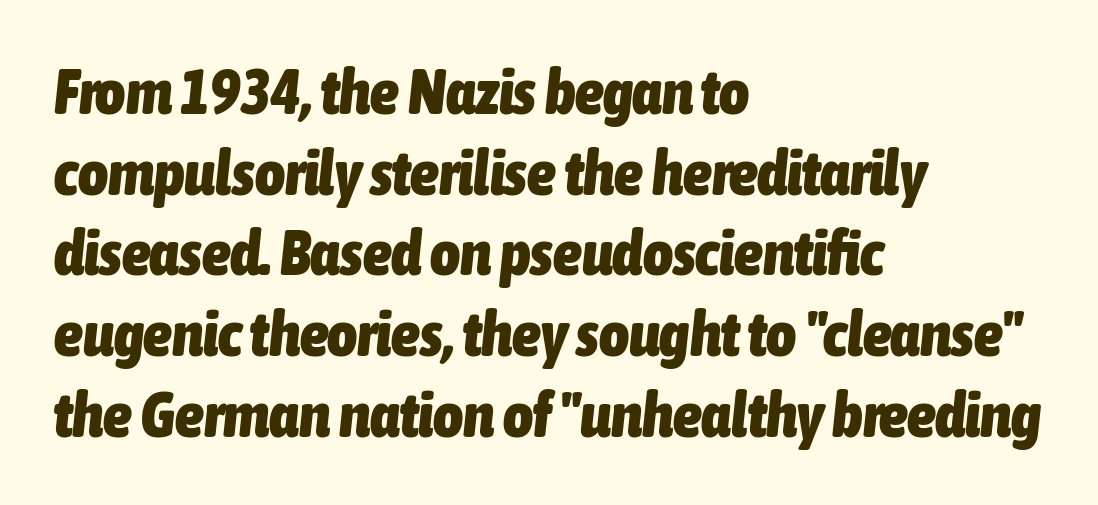
The face used here has a pronounced slope to its letters. Heft: maximum for text — a bold. Note the varied advance widths — an 'i' is clearly narrower than an 'm'. How are the letters spaced? Ordinarily, with no added tracking. Students, observe: this is what conventionally led text looks like. Typeset ragged right — the left edge is the straight one.
